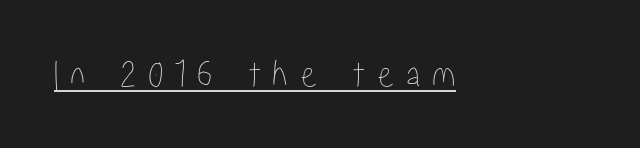
{"italic": "no", "width": "condensed", "stroke_contrast": "low", "x_height": "medium", "monospaced": "no", "underline": "yes", "letter_spacing": "wide", "letter_spacing_em": 0.28, "glyph_px": 39}
